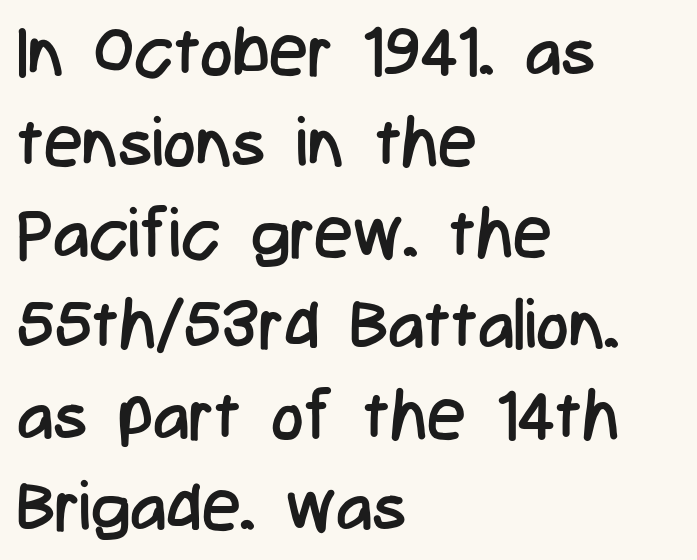
{"serif": "no", "italic": "no", "bold": "no", "weight": "regular", "width": "condensed", "stroke_contrast": "low", "x_height": "medium", "monospaced": "no", "underline": "no", "align": "left", "line_spacing": "normal", "line_spacing_ratio": 1.32, "letter_spacing": "normal", "letter_spacing_em": 0.0, "glyph_px": 69}
